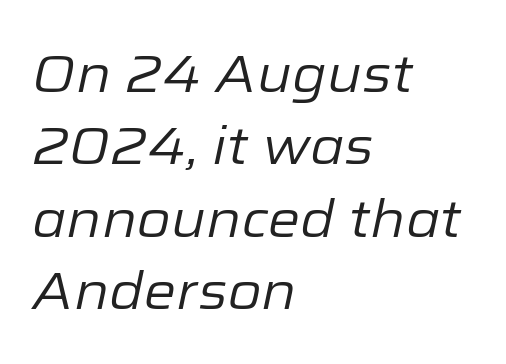
Q: Is the text bold? A: No.
Q: Is the text italic (slanted)? A: Yes, it leans right by about 12 degrees.
Q: Is the text underlined? A: No.
Q: How is the paragraph aligned? A: Left-aligned.
Q: Is the spacing between letters normal or unusually wide? A: Normal.
Q: Is the spacing between lines tight, normal or loose? A: Normal.
Q: Width (condensed, normal, or wide)? A: Normal.
Q: Stroke contrast? A: Low.
Q: x-height? A: Medium.
Q: Monospaced? A: No.
